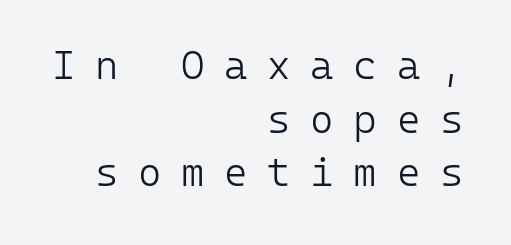
The image shows 40 px light sans-serif type, upright, monospaced; set right-aligned, normal line spacing (1.34x), unusually wide letter spacing (+0.49 em), not underlined; low stroke contrast and a medium x-height.
